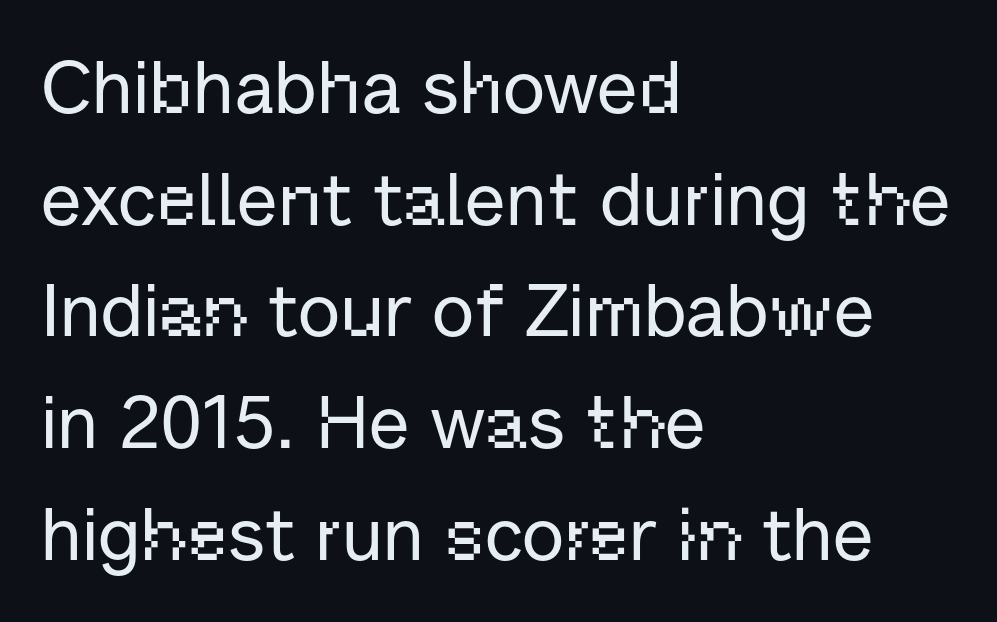
{"serif": "no", "italic": "no", "width": "normal", "stroke_contrast": "low", "x_height": "medium", "monospaced": "no", "underline": "no", "align": "left", "line_spacing": "normal", "line_spacing_ratio": 1.51, "letter_spacing": "normal", "letter_spacing_em": 0.0, "glyph_px": 74}
